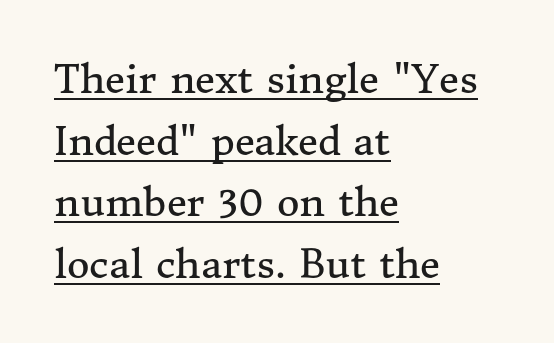
The image shows 39 px regular-weight serif type, upright; set left-aligned, normal line spacing (1.58x), normal letter spacing, underlined; medium stroke contrast and a medium x-height.
